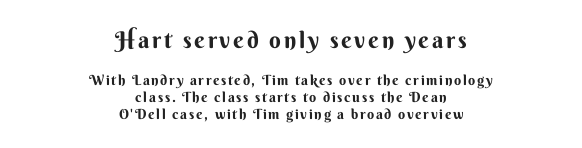
Q: Is the text bold? A: Yes.
Q: Is the text italic (slanted)? A: No, it is upright.
Q: Is the text underlined? A: No.
Q: How is the paragraph aligned? A: Centered.
Q: Which block of text is set in a larger size, the first (top) or the second (bottom)? A: The first (top) one.
